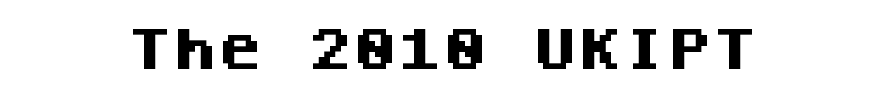
Is this a fixed-width face? Yes — each glyph sits in an identical cell. A typesetter would mark this as roman, not italic. A dark, heavy texture on the line: the type is bold. The text was rendered using a sans face with plain stroke endings. Letters rest on an invisible, unmarked baseline.
